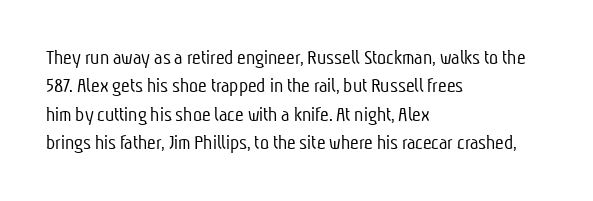
The image shows 21 px text type; set left-aligned, normal line spacing (1.35x), normal letter spacing, not underlined.
